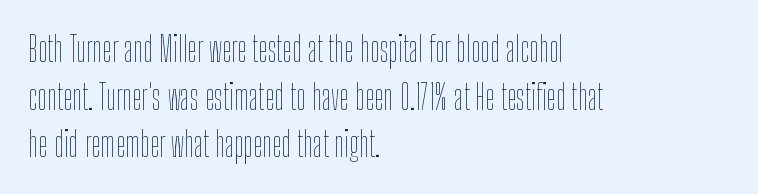
The image shows 34 px thin, condensed type, upright; set left-aligned, normal line spacing (1.4x), normal letter spacing, not underlined; low stroke contrast and a medium x-height.
